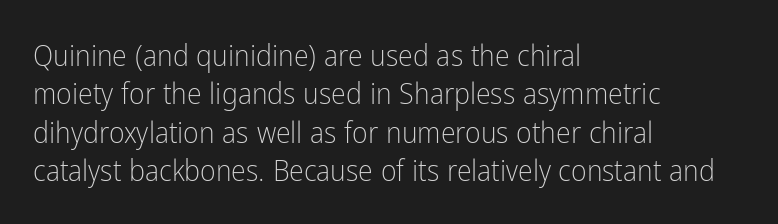
{"serif": "no", "italic": "no", "bold": "no", "weight": "light", "width": "condensed", "stroke_contrast": "low", "x_height": "medium", "monospaced": "no", "underline": "no", "align": "left", "line_spacing": "normal", "line_spacing_ratio": 1.28, "letter_spacing": "normal", "letter_spacing_em": 0.0, "glyph_px": 30}
